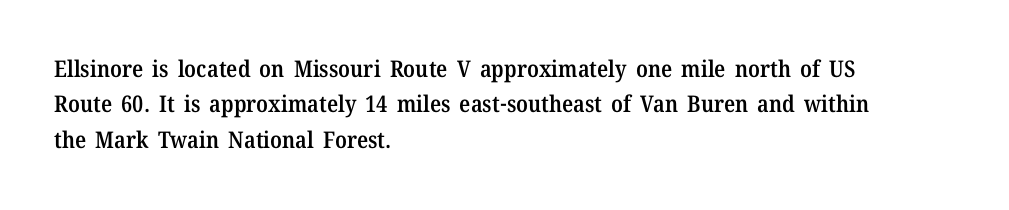
A bit beefed up — I'd call it semibold rather than bold. Upright lettering throughout. Students, observe: this is what conventionally led text looks like. The typesetter chose a ragged-right arrangement here. The rendering keeps characters at their native spacing. Only glyphs here, with clear space below each row.
